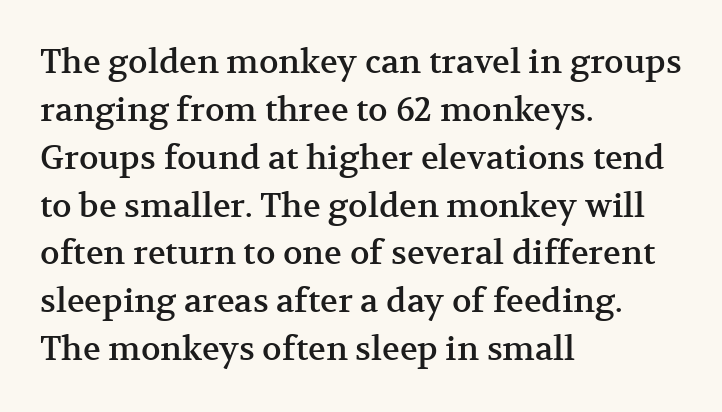
{"serif": "yes", "italic": "no", "width": "normal", "stroke_contrast": "medium", "x_height": "medium", "monospaced": "no", "underline": "no", "align": "left", "line_spacing": "normal", "line_spacing_ratio": 1.45, "letter_spacing": "normal", "letter_spacing_em": 0.0, "glyph_px": 33}
